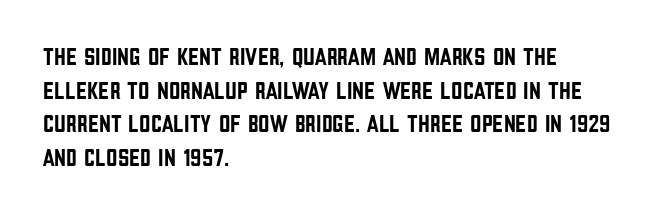
{"italic": "no", "underline": "no", "align": "left", "line_spacing": "normal", "line_spacing_ratio": 1.35, "letter_spacing": "normal", "letter_spacing_em": 0.0, "glyph_px": 25}
